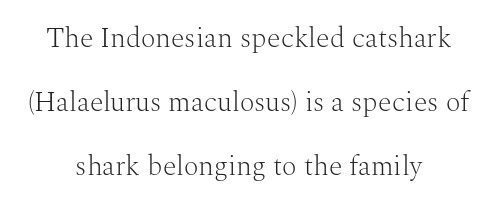
The image shows 28 px light serif type, upright; set centered, loose line spacing (2.28x), normal letter spacing, not underlined; medium stroke contrast and a medium x-height.
